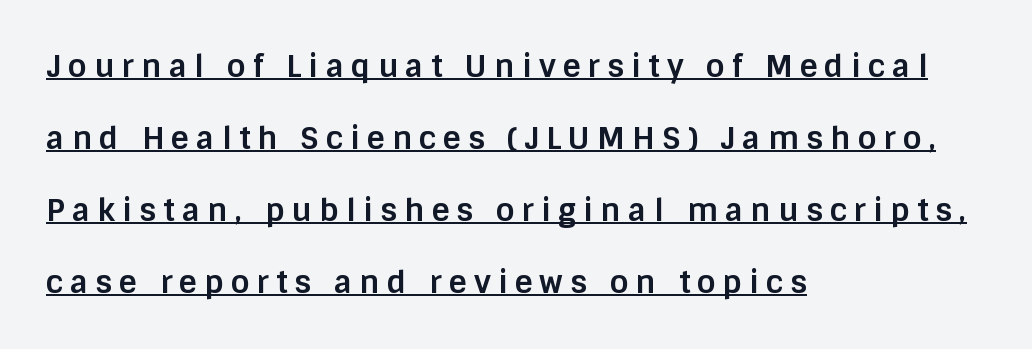
Layout note: lines flush left. The lettering holds an erect, upright posture throughout. Is the type bold? Yes — the strokes are clearly thick and heavy. Decoration check: the copy is underlined. These lines are rendered in a variable-pitch font. Caption: expanded tracking, letters set apart.
